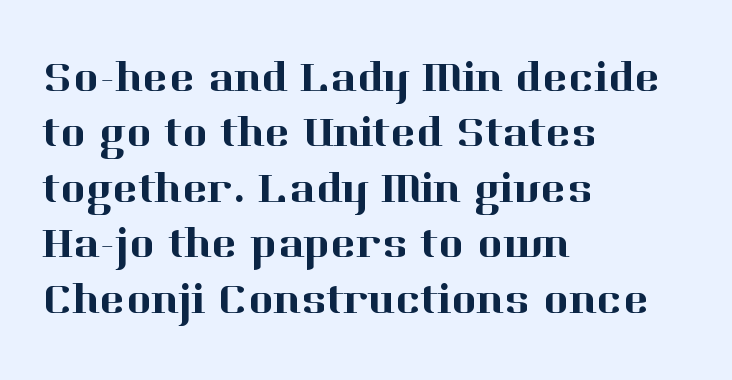
The image shows 43 px serif type, upright; set left-aligned, normal line spacing (1.29x), normal letter spacing, not underlined; high stroke contrast and a medium x-height.
